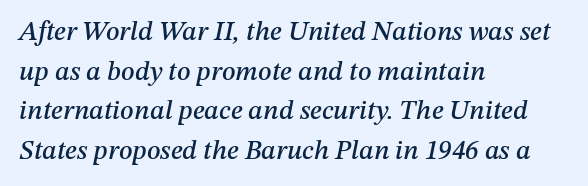
{"italic": "yes", "lean": "right", "slant_degrees": 12, "underline": "no", "align": "left", "line_spacing": "normal", "line_spacing_ratio": 1.47, "letter_spacing": "normal", "letter_spacing_em": 0.0, "glyph_px": 27}
